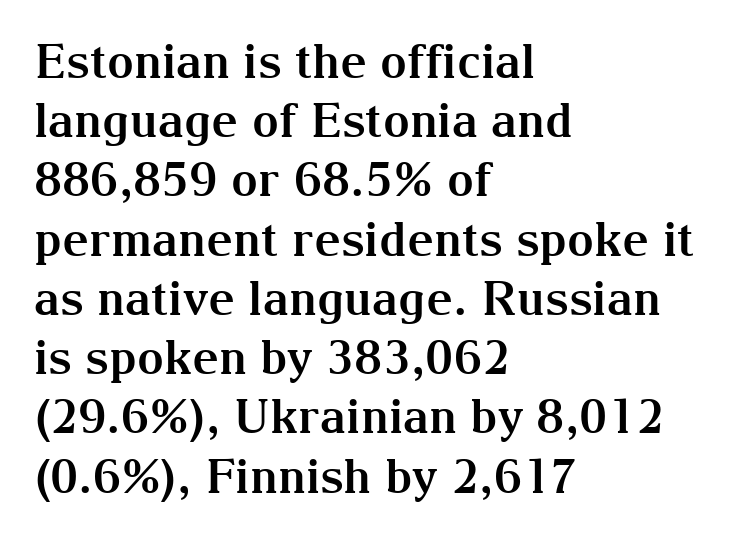
{"serif": "yes", "italic": "no", "bold": "yes", "weight": "bold", "width": "normal", "stroke_contrast": "medium", "x_height": "medium", "monospaced": "no", "underline": "no", "align": "left", "line_spacing": "normal", "line_spacing_ratio": 1.26, "letter_spacing": "normal", "letter_spacing_em": 0.0, "glyph_px": 47}
